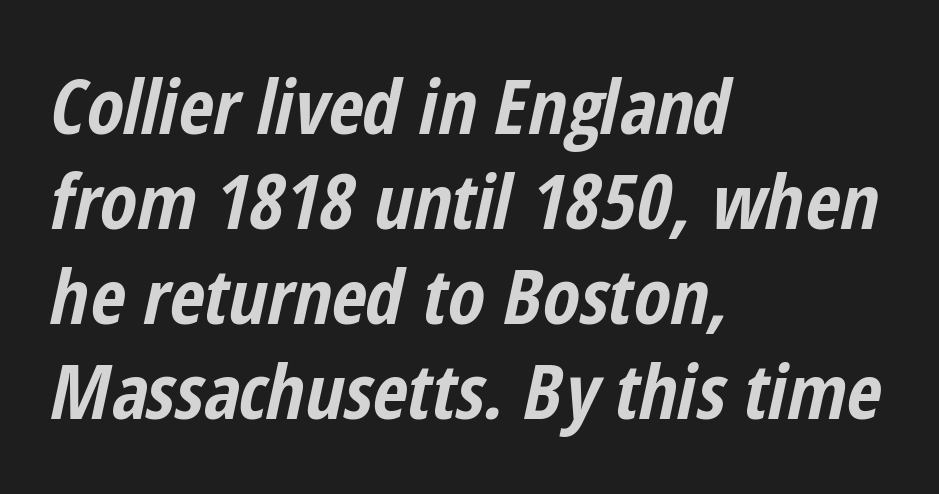
Q: Is the text bold? A: Yes.
Q: Is the text italic (slanted)? A: Yes, it leans right by about 12 degrees.
Q: Is the text underlined? A: No.
Q: How is the paragraph aligned? A: Left-aligned.
Q: Is the spacing between letters normal or unusually wide? A: Normal.
Q: Is the spacing between lines tight, normal or loose? A: Normal.
Q: Width (condensed, normal, or wide)? A: Condensed.
Q: Stroke contrast? A: Low.
Q: x-height? A: Medium.
Q: Monospaced? A: No.
